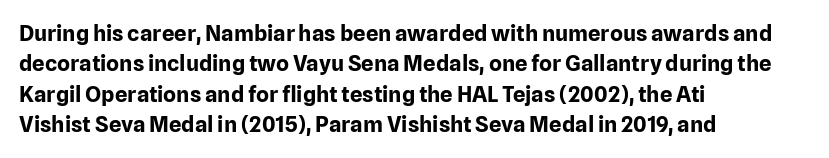
The image shows 22 px bold type, upright; set left-aligned, normal line spacing (1.38x), normal letter spacing, not underlined.
